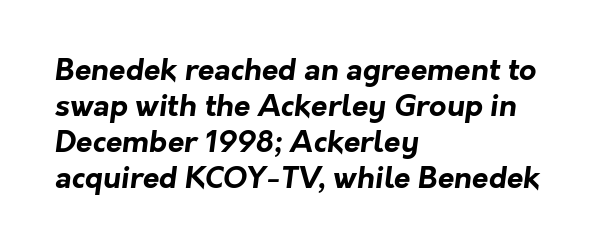
The image shows 30 px bold sans-serif type; set left-aligned, line spacing 1.2x, normal letter spacing, not underlined; low stroke contrast and a medium x-height.
